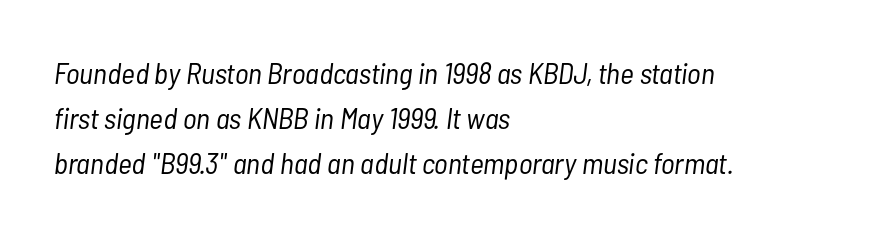
Q: Is the text bold? A: No.
Q: Is the text italic (slanted)? A: Yes, it leans right by about 7 degrees.
Q: Is the text underlined? A: No.
Q: How is the paragraph aligned? A: Left-aligned.
Q: Is the spacing between letters normal or unusually wide? A: Normal.
Q: Is the spacing between lines tight, normal or loose? A: Normal.
Q: Width (condensed, normal, or wide)? A: Condensed.
Q: Stroke contrast? A: Low.
Q: x-height? A: Medium.
Q: Monospaced? A: No.
